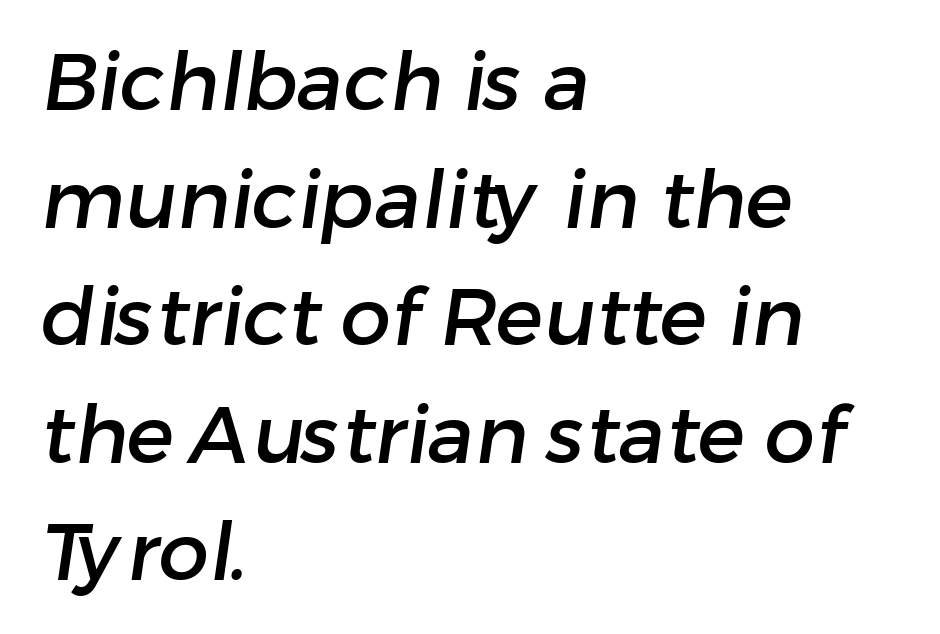
{"serif": "no", "width": "normal", "stroke_contrast": "low", "x_height": "medium", "monospaced": "no", "underline": "no", "align": "left", "line_spacing": "normal", "line_spacing_ratio": 1.47, "letter_spacing": "normal", "letter_spacing_em": 0.0, "glyph_px": 80}
